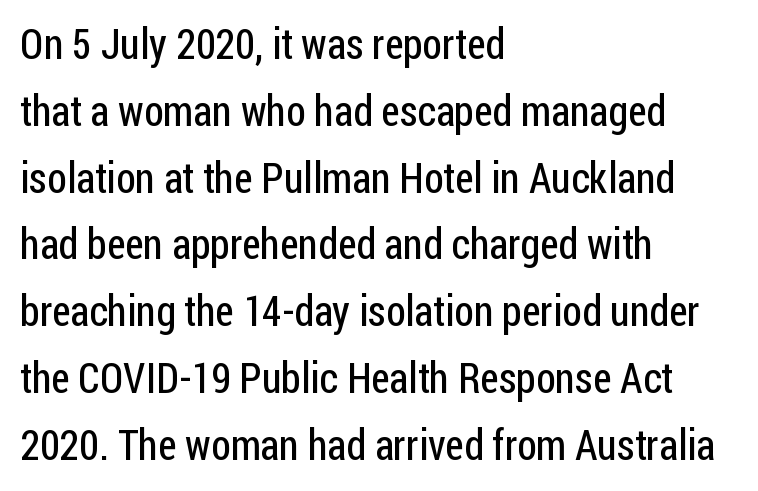
{"serif": "no", "italic": "no", "bold": "no", "weight": "regular", "width": "condensed", "stroke_contrast": "low", "x_height": "medium", "monospaced": "no", "underline": "no", "align": "left", "line_spacing": "normal", "line_spacing_ratio": 1.59, "letter_spacing": "normal", "letter_spacing_em": 0.0, "glyph_px": 42}
